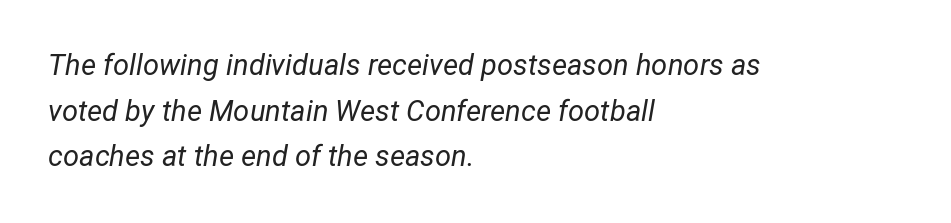
{"italic": "yes", "lean": "right", "slant_degrees": 12, "bold": "no", "weight": "regular", "width": "normal", "stroke_contrast": "low", "x_height": "medium", "monospaced": "no", "underline": "no", "align": "left", "line_spacing": "normal", "line_spacing_ratio": 1.57, "letter_spacing": "normal", "letter_spacing_em": 0.0, "glyph_px": 29}
